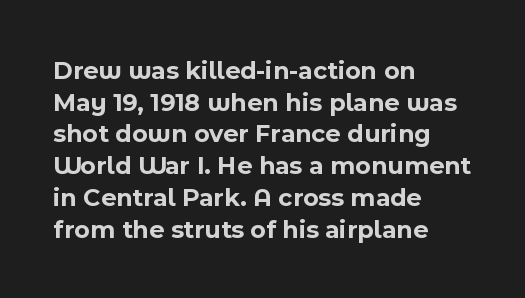
The image shows 26 px bold type, upright; set left-aligned, line spacing 1.22x, normal letter spacing, not underlined.
